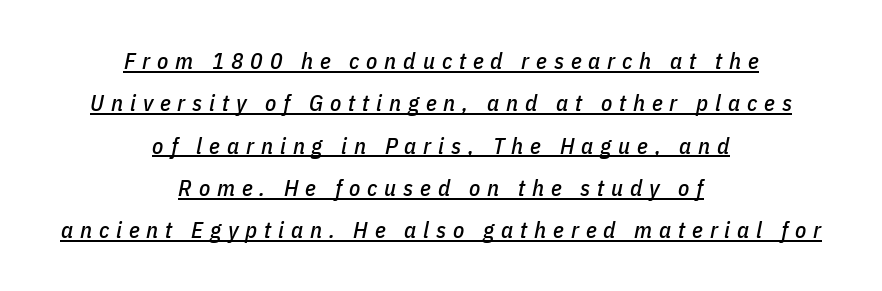
These characters rest on top of a visible drawn line. Compared with a flush-left layout, this one balances lines on the center instead. You could only call the tracking loose — the letters float apart. Notice how the stems are inclined rather than vertical — that's the hallmark of italics.
